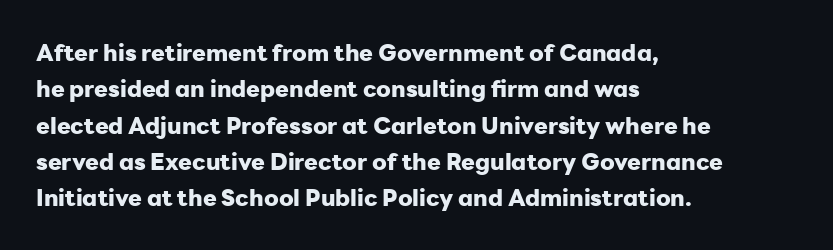
The text block is weighted toward the left margin, trailing off unevenly rightward. These lines carry a lot of weight — the face is fully bold. The letters stand upright; this is a roman face. Each row of text sits above clean, open space. This rendering leaves character spacing at its baseline value.
